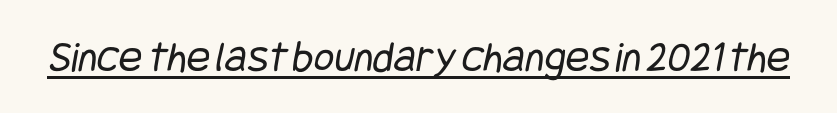
Q: Is the text bold? A: No.
Q: Is the typeface a serif or a sans-serif typeface? A: Sans-serif.
Q: Is the text underlined? A: Yes.
Q: Is the spacing between letters normal or unusually wide? A: Normal.
Q: Width (condensed, normal, or wide)? A: Condensed.
Q: Stroke contrast? A: Low.
Q: x-height? A: Large.
